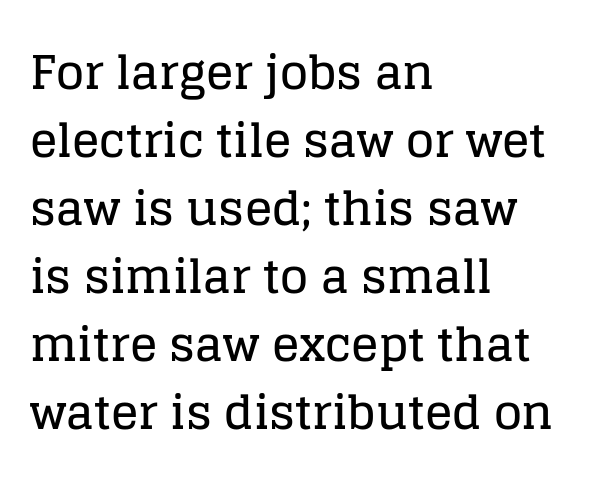
{"serif": "yes", "italic": "no", "width": "normal", "stroke_contrast": "low", "x_height": "large", "monospaced": "no", "underline": "no", "align": "left", "line_spacing": "normal", "line_spacing_ratio": 1.48, "letter_spacing": "normal", "letter_spacing_em": 0.0, "glyph_px": 46}
